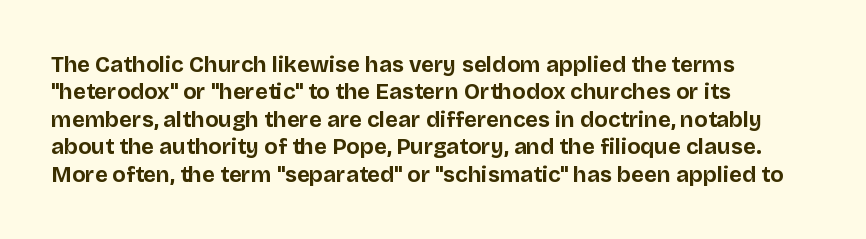
The image shows 22 px bold type, upright; set left-aligned, normal line spacing (1.25x), normal letter spacing, not underlined.
